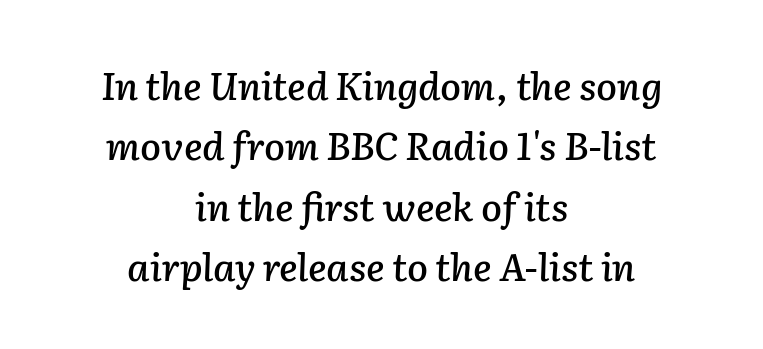
Note the varied advance widths — an 'i' is clearly narrower than an 'm'. Look at the tracking — it's just the regular setting, nothing added. A bare baseline throughout the passage. Leftover space on each line is divided equally before and after the words. The lettering tilts uniformly, giving the passage an italic look. Notice how descenders clear the ascenders below comfortably — that's standard leading.
